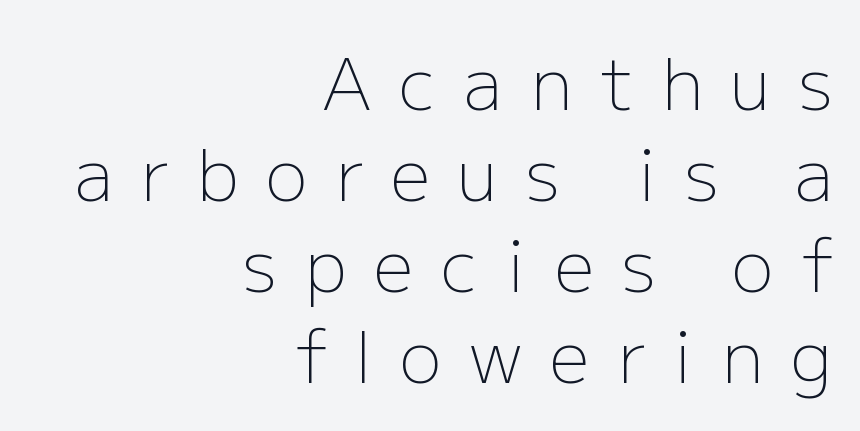
Q: Is the text bold? A: No.
Q: Is the text italic (slanted)? A: No, it is upright.
Q: Is the typeface a serif or a sans-serif typeface? A: Sans-serif.
Q: Is the text underlined? A: No.
Q: How is the paragraph aligned? A: Right-aligned.
Q: Is the spacing between letters normal or unusually wide? A: Unusually wide.
Q: Is the spacing between lines tight, normal or loose? A: Normal.
Q: Width (condensed, normal, or wide)? A: Normal.
Q: Stroke contrast? A: Low.
Q: x-height? A: Medium.
Q: Monospaced? A: No.
